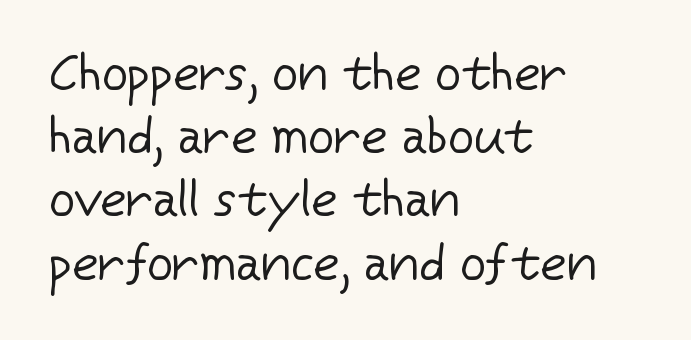
The rendering uses natural spacing where letterforms have individual widths. The face used here is rendered with its standard letterfit. Stems here are at most as thick as an everyday book face. Where is the straight margin? On the left. Typographically, this falls in the sans-serif category. This is roman type, the default non-slanted kind.
